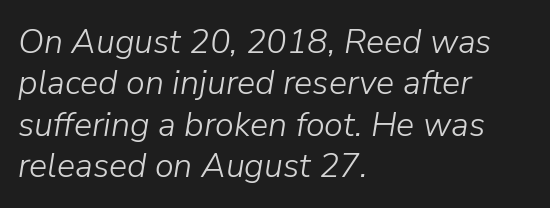
{"italic": "yes", "lean": "right", "slant_degrees": 9, "bold": "no", "weight": "light", "width": "normal", "stroke_contrast": "low", "x_height": "medium", "monospaced": "no", "underline": "no", "align": "left", "line_spacing_ratio": 1.22, "letter_spacing": "normal", "letter_spacing_em": 0.0, "glyph_px": 34}
